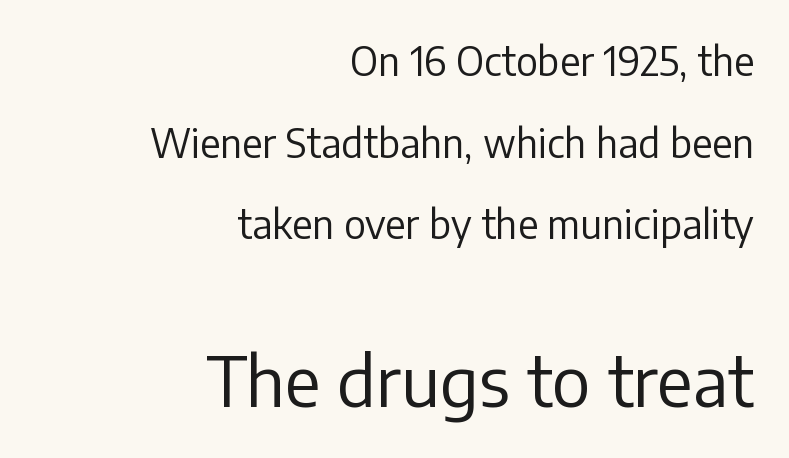
The image shows 69 px regular-weight sans-serif type, upright; set right-aligned, loose line spacing (2.09x), normal letter spacing, not underlined; the second (bottom) block is 1.77x larger; low stroke contrast and a medium x-height.
